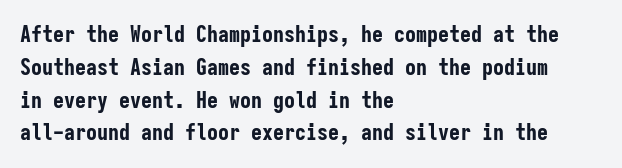
Q: Is the text bold? A: Yes.
Q: Is the text italic (slanted)? A: No, it is upright.
Q: Is the text underlined? A: No.
Q: How is the paragraph aligned? A: Left-aligned.
Q: Is the spacing between letters normal or unusually wide? A: Normal.
Q: Is the spacing between lines tight, normal or loose? A: Normal.
